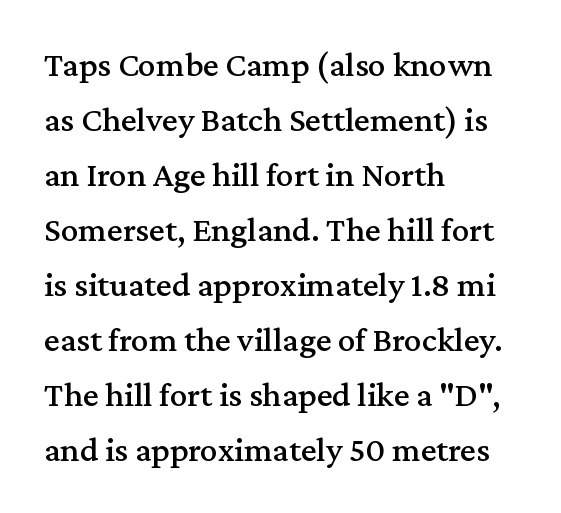
{"serif": "yes", "italic": "no", "width": "normal", "stroke_contrast": "medium", "x_height": "medium", "monospaced": "no", "underline": "no", "align": "left", "line_spacing": "normal", "line_spacing_ratio": 1.57, "letter_spacing": "normal", "letter_spacing_em": 0.0, "glyph_px": 35}
